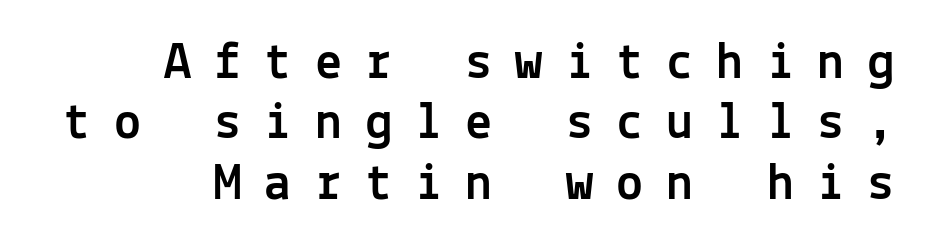
Q: Is the text italic (slanted)? A: No, it is upright.
Q: Is the typeface a serif or a sans-serif typeface? A: Sans-serif.
Q: Is the text underlined? A: No.
Q: Is the spacing between letters normal or unusually wide? A: Unusually wide.
Q: Is the spacing between lines tight, normal or loose? A: Tight.
Q: Width (condensed, normal, or wide)? A: Normal.
Q: x-height? A: Medium.
Q: Monospaced? A: Yes.
